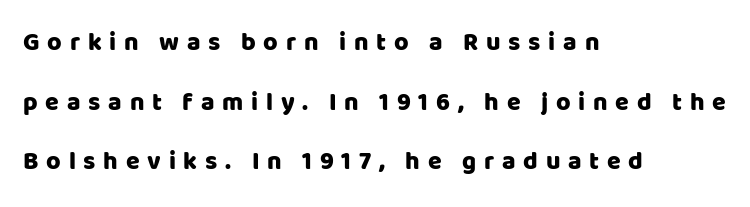
The image shows 25 px text type, upright; set left-aligned, loose line spacing (2.39x), unusually wide letter spacing (+0.31 em), not underlined.
